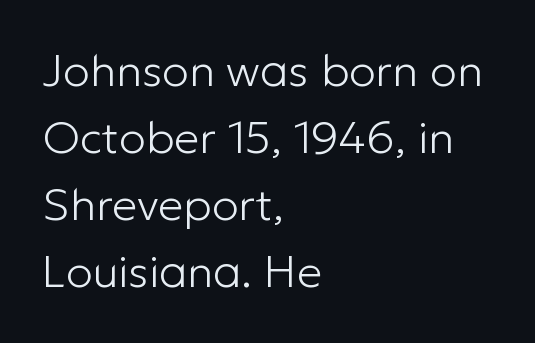
The image shows 45 px light sans-serif type, upright; set left-aligned, normal line spacing (1.49x), normal letter spacing, not underlined; low stroke contrast and a medium x-height.
